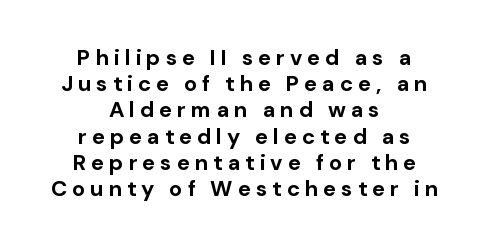
{"italic": "no", "bold": "yes", "underline": "no", "align": "center", "line_spacing_ratio": 1.19, "letter_spacing": "wide", "letter_spacing_em": 0.22, "glyph_px": 22}
